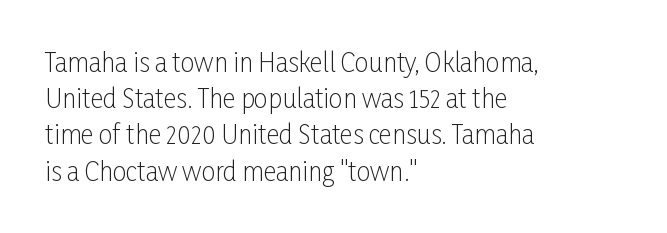
The cut favours lightness, reaching ordinary text weight at its darkest. Left-aligned paragraph, ragged on the right. There is no visible air inserted between adjacent glyphs. Has an underline been added? It has not. Upright lettering throughout. Leading matches the norm, producing a regular column.
